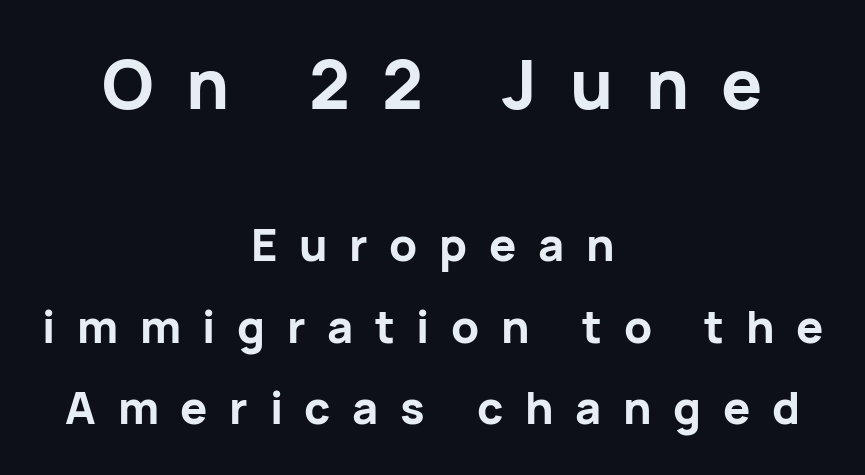
Q: Is the text bold? A: Yes.
Q: Is the text italic (slanted)? A: No, it is upright.
Q: Is the typeface a serif or a sans-serif typeface? A: Sans-serif.
Q: Is the text underlined? A: No.
Q: How is the paragraph aligned? A: Centered.
Q: Is the spacing between letters normal or unusually wide? A: Unusually wide.
Q: Which block of text is set in a larger size, the first (top) or the second (bottom)? A: The first (top) one.
Q: Width (condensed, normal, or wide)? A: Normal.
Q: Stroke contrast? A: Low.
Q: x-height? A: Medium.
Q: Monospaced? A: No.
